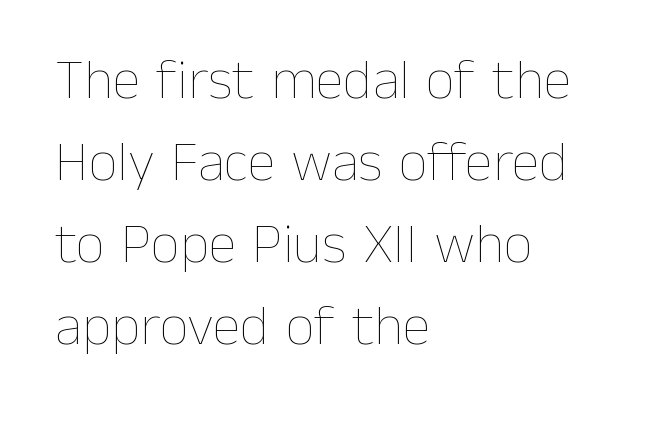
The gaps between neighbouring characters are ordinary and unremarkable. Letters have the restrained weight of plain body copy at most. Each letter keeps its own natural width here, so spacing adapts to shape. The glyphs are unaccompanied by any horizontal stroke below them.
